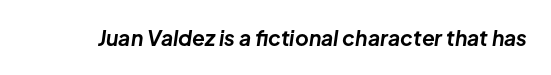
The passage shown is emphatically bold. Quick note: underline off. Here the glyphs are tracked normally, forming tight word shapes. Italic: yes, the glyphs are oblique.
